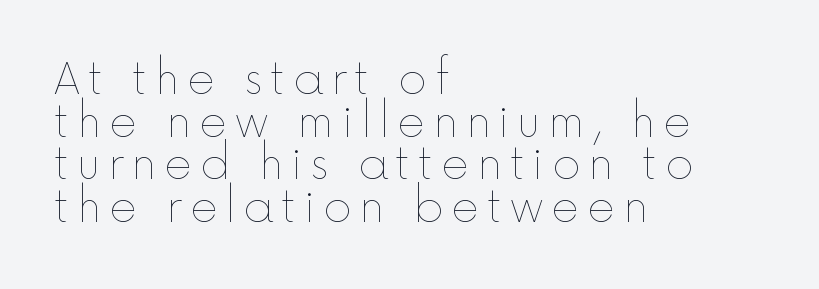
Q: Is the text bold? A: No.
Q: Is the text italic (slanted)? A: No, it is upright.
Q: Is the text underlined? A: No.
Q: How is the paragraph aligned? A: Left-aligned.
Q: Is the spacing between lines tight, normal or loose? A: Tight.
Q: Width (condensed, normal, or wide)? A: Normal.
Q: x-height? A: Medium.
Q: Monospaced? A: No.
